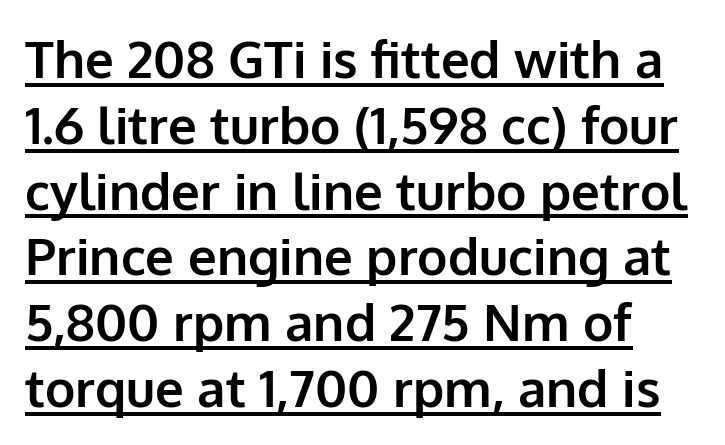
{"serif": "no", "italic": "no", "bold": "yes", "weight": "bold", "width": "normal", "stroke_contrast": "low", "x_height": "medium", "monospaced": "no", "underline": "yes", "align": "left", "line_spacing": "normal", "line_spacing_ratio": 1.29, "letter_spacing": "normal", "letter_spacing_em": 0.0, "glyph_px": 51}
